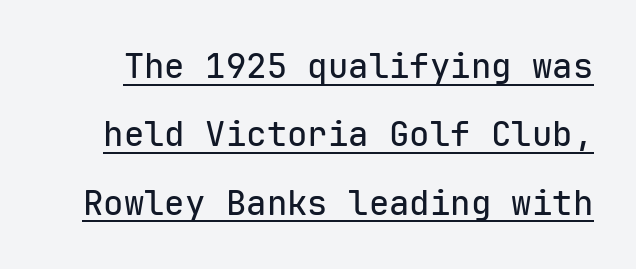
This rendering features underlined lettering. Every character here occupies the same horizontal width, giving the sample a typewriter-like rhythm. Unlike italic type, these characters show no tilt at all. This is sans-serif lettering, the kind often seen on screens and signage.
